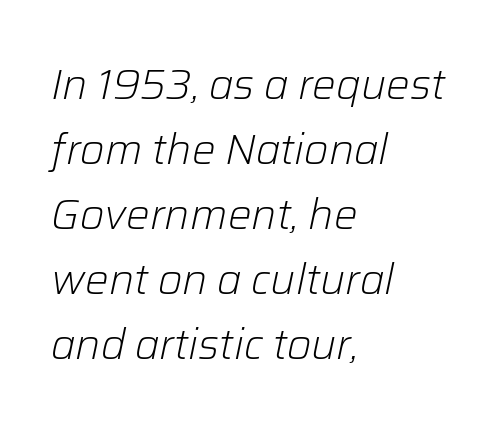
The line-height multiplier appears to be the usual default. On a weight scale, this lands at 450 or below. Caption: multi-line text, flush left, ragged right. These lines are rendered in a variable-pitch font. Is the letter spacing exaggerated? No — it looks like the ordinary default.
